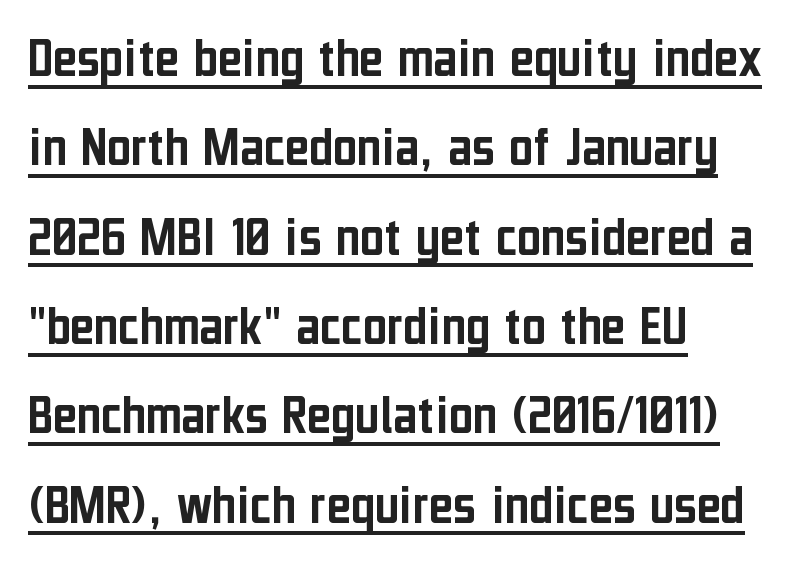
The image shows 58 px condensed sans-serif type, upright; set left-aligned, normal line spacing (1.54x), normal letter spacing, underlined; low stroke contrast and a medium x-height.
